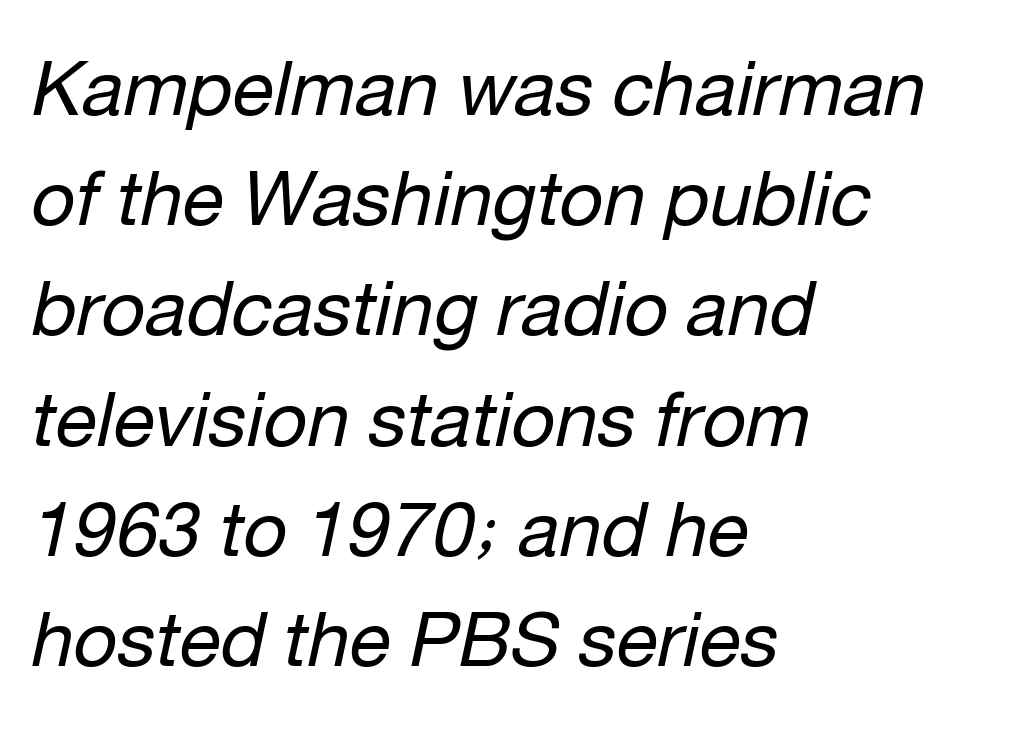
Q: Is the text bold? A: No.
Q: Is the text italic (slanted)? A: Yes, it leans right by about 12 degrees.
Q: Is the text underlined? A: No.
Q: How is the paragraph aligned? A: Left-aligned.
Q: Is the spacing between letters normal or unusually wide? A: Normal.
Q: Is the spacing between lines tight, normal or loose? A: Normal.
Q: Width (condensed, normal, or wide)? A: Normal.
Q: Stroke contrast? A: Low.
Q: x-height? A: Medium.
Q: Monospaced? A: No.
